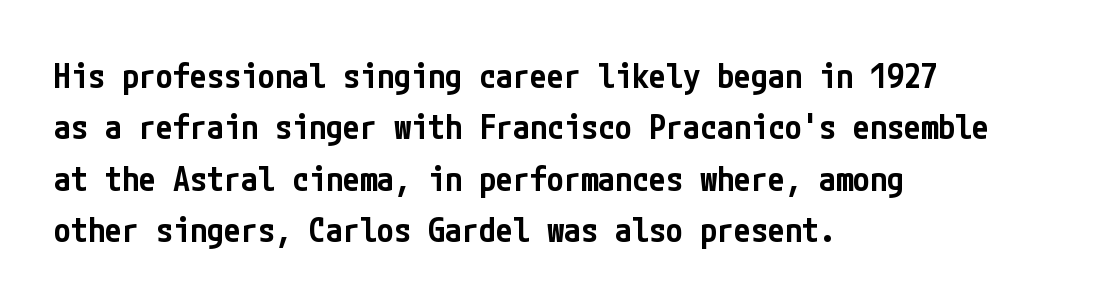
The image shows 34 px semibold, condensed sans-serif type, upright; set left-aligned, normal line spacing (1.51x), normal letter spacing, not underlined; low stroke contrast and a medium x-height.
